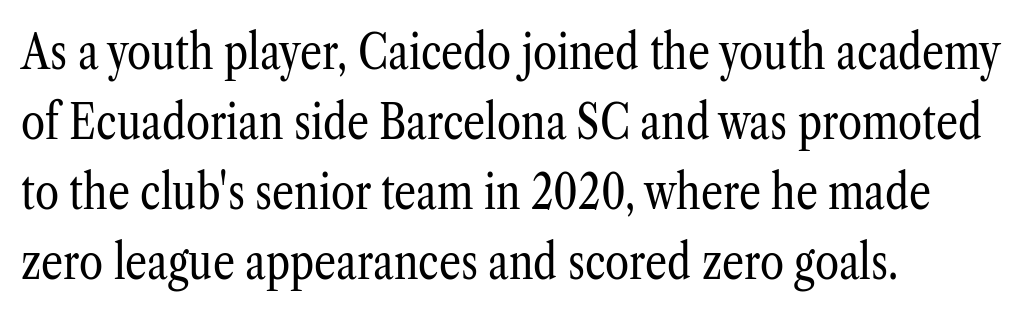
The image shows 49 px regular-weight, condensed serif type, upright; set left-aligned, normal line spacing (1.43x), normal letter spacing, not underlined; low stroke contrast and a medium x-height.
